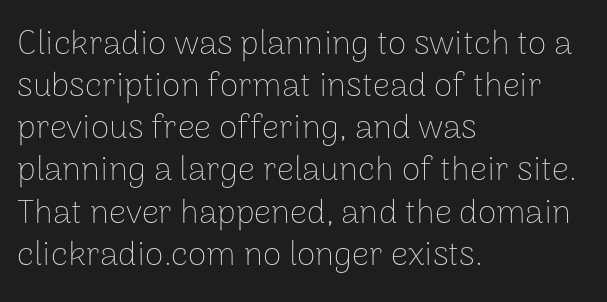
The passage shown is typed in a proportional face where columns would drift. The weight tops out at a normal text grade. This sample uses a sans-serif face. Caption: standard tracking, unaltered.
